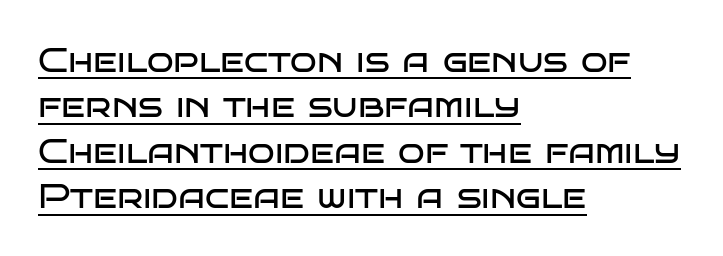
Each line of the rendering has a horizontal stroke beneath the glyphs. The lines in this sample share a left origin and differ only in where they stop. Unlike a traditional serif, this face leaves its strokes unadorned. Ordinary non-slanted type is in use. The cut favours lightness, reaching ordinary text weight at its darkest.
